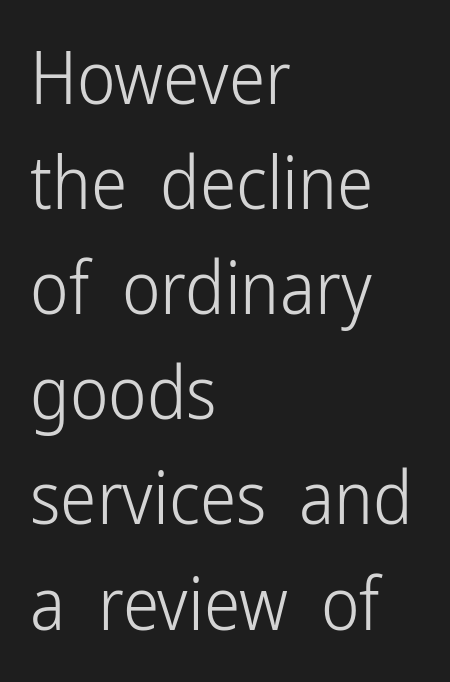
Q: Is the text bold? A: No.
Q: Is the text italic (slanted)? A: No, it is upright.
Q: Is the typeface a serif or a sans-serif typeface? A: Sans-serif.
Q: Is the text underlined? A: No.
Q: How is the paragraph aligned? A: Left-aligned.
Q: Is the spacing between letters normal or unusually wide? A: Normal.
Q: Is the spacing between lines tight, normal or loose? A: Normal.
Q: Width (condensed, normal, or wide)? A: Condensed.
Q: Stroke contrast? A: Low.
Q: x-height? A: Medium.
Q: Monospaced? A: No.
